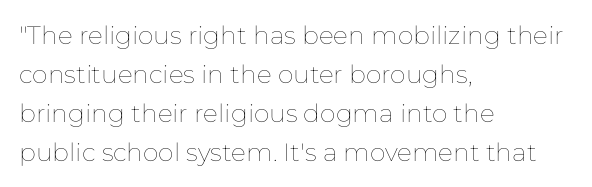
The space between consecutive lines is moderate. In terms of letterspacing, this is plain default setting. This rendering features lettering with no underline. Is the stroke heavy? The answer is a plain regular-or-lighter.
